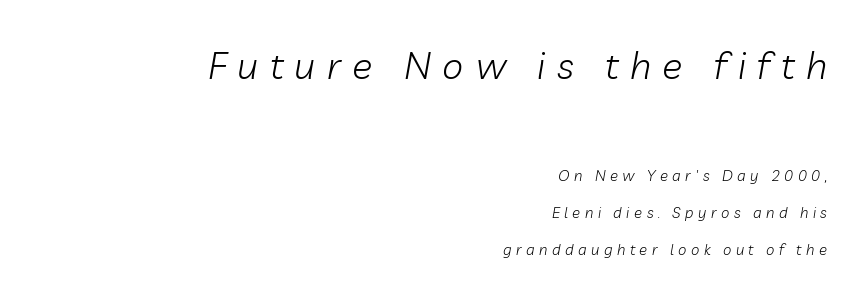
Q: Is the text bold? A: No.
Q: Is the text italic (slanted)? A: Yes, it leans right by about 10 degrees.
Q: Is the text underlined? A: No.
Q: How is the paragraph aligned? A: Right-aligned.
Q: Is the spacing between letters normal or unusually wide? A: Unusually wide.
Q: Is the spacing between lines tight, normal or loose? A: Loose.
Q: Which block of text is set in a larger size, the first (top) or the second (bottom)? A: The first (top) one.
Q: Width (condensed, normal, or wide)? A: Normal.
Q: Stroke contrast? A: Low.
Q: x-height? A: Medium.
Q: Monospaced? A: No.
